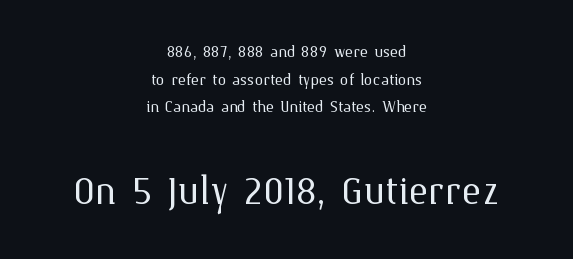
{"italic": "no", "bold": "no", "weight": "light", "width": "normal", "stroke_contrast": "medium", "x_height": "medium", "monospaced": "no", "underline": "no", "align": "center", "line_spacing": "normal", "line_spacing_ratio": 1.31, "letter_spacing": "normal", "letter_spacing_em": 0.0, "larger_block": "second", "size_ratio": 2.48, "glyph_px": 52}
